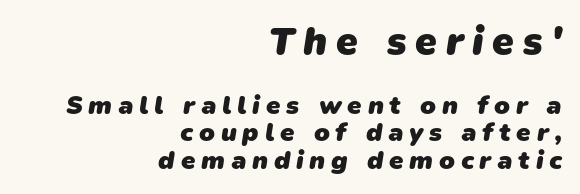
Q: Is the text bold? A: Yes.
Q: Is the typeface a serif or a sans-serif typeface? A: Sans-serif.
Q: Is the text underlined? A: No.
Q: How is the paragraph aligned? A: Right-aligned.
Q: Is the spacing between letters normal or unusually wide? A: Unusually wide.
Q: Is the spacing between lines tight, normal or loose? A: Tight.
Q: Which block of text is set in a larger size, the first (top) or the second (bottom)? A: The first (top) one.
Q: Width (condensed, normal, or wide)? A: Normal.
Q: Stroke contrast? A: Low.
Q: x-height? A: Medium.
Q: Monospaced? A: No.
